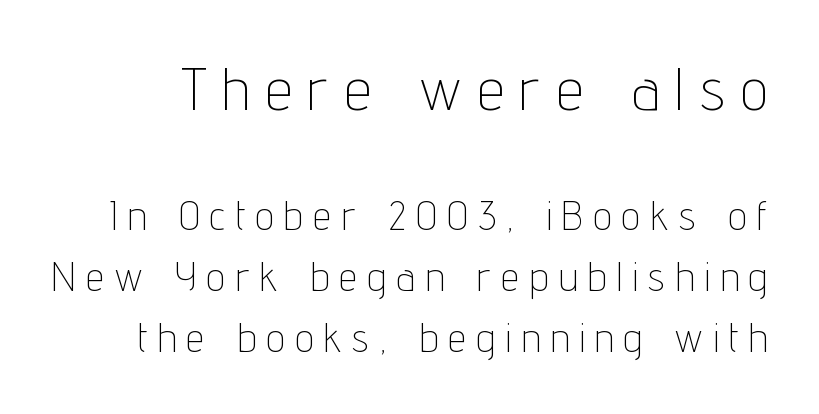
Q: Is the text bold? A: No.
Q: Is the text italic (slanted)? A: No, it is upright.
Q: Is the typeface a serif or a sans-serif typeface? A: Sans-serif.
Q: Is the text underlined? A: No.
Q: Is the spacing between letters normal or unusually wide? A: Unusually wide.
Q: Is the spacing between lines tight, normal or loose? A: Normal.
Q: Which block of text is set in a larger size, the first (top) or the second (bottom)? A: The first (top) one.
Q: Width (condensed, normal, or wide)? A: Condensed.
Q: Stroke contrast? A: Low.
Q: x-height? A: Medium.
Q: Monospaced? A: No.
